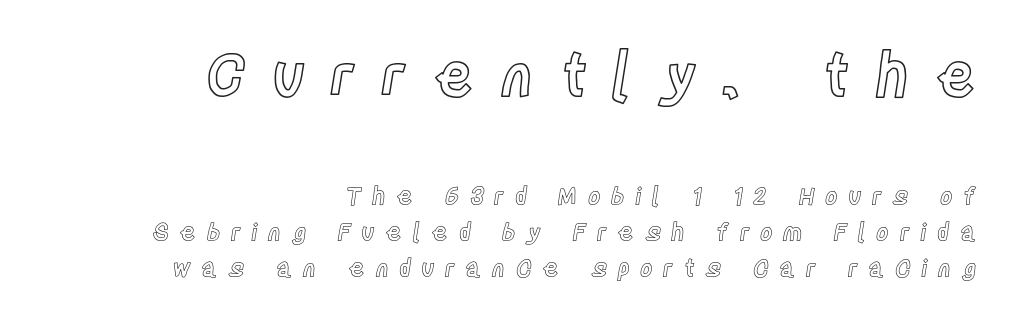
Varying glyph widths throughout — classic text-font behaviour. Horizontally, the lines are justified to the trailing edge only. What's the leading like? Ordinary, nothing unusual. Of the two passages, the one on top uses the larger point size. Someone cranked the tracking dial way up on this one.
